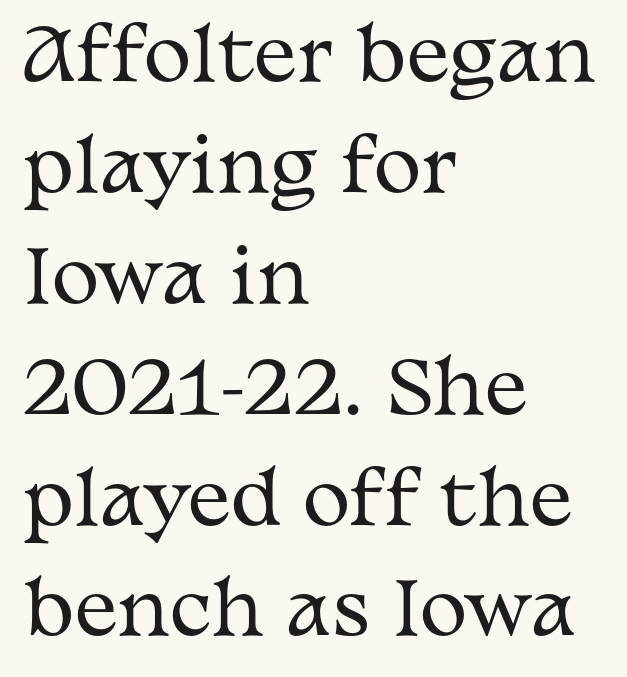
The image shows 72 px regular-weight, wide serif type, upright; set left-aligned, normal line spacing (1.54x), normal letter spacing, not underlined; medium stroke contrast and a medium x-height.
